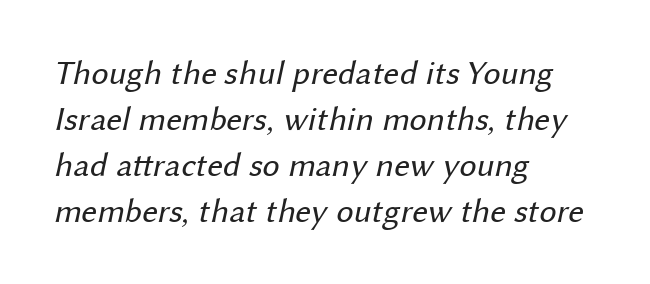
The image shows 34 px regular-weight sans-serif type; set left-aligned, normal line spacing (1.35x), normal letter spacing, not underlined; medium stroke contrast and a medium x-height.
